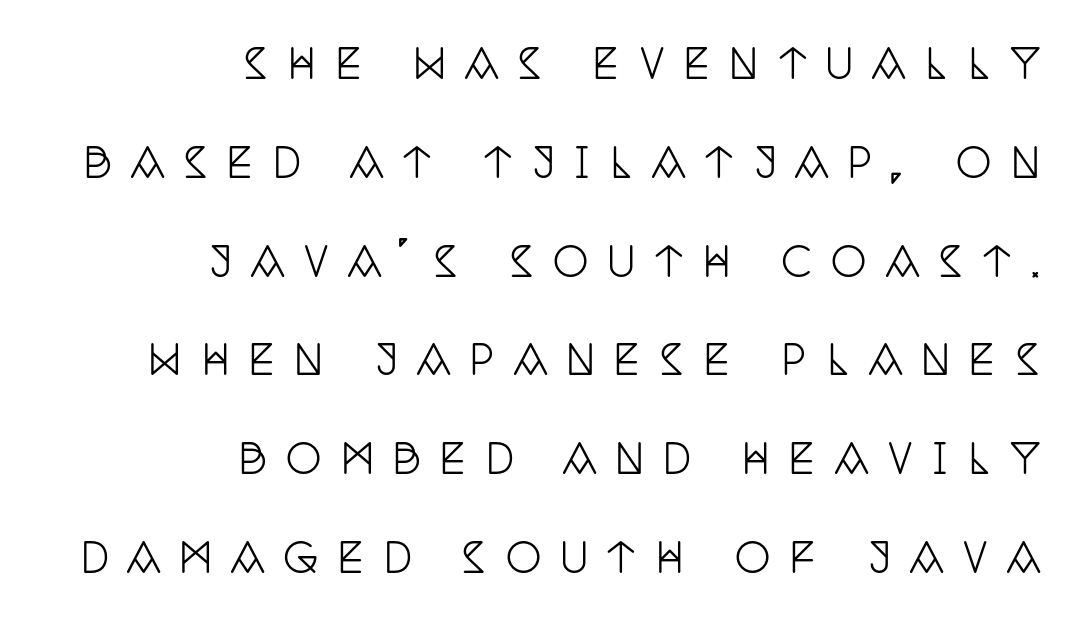
Anything drawn beneath the words? Only blank space. No italicization has been applied; the sample stays upright. Think of a printed novel: that variable character pitch is what you see here. This sample trades compactness for vertical openness between lines. Notice how the passage keeps a crisp vertical edge on the right only.
